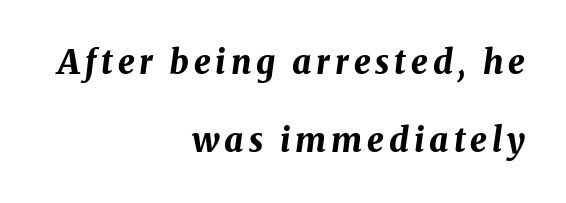
{"italic": "yes", "lean": "right", "slant_degrees": 8, "bold": "yes", "weight": "bold", "width": "normal", "stroke_contrast": "medium", "x_height": "medium", "monospaced": "no", "underline": "no", "align": "right", "line_spacing": "loose", "line_spacing_ratio": 2.36, "glyph_px": 33}
